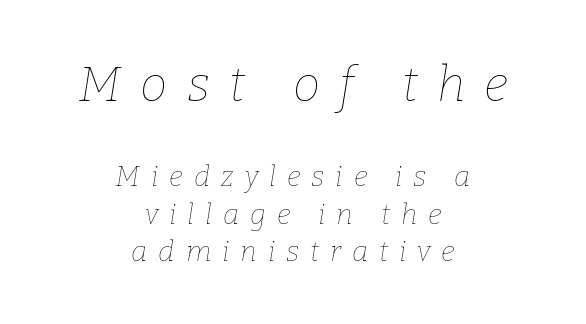
The image shows 49 px thin type, italic (leaning right); set centered, normal line spacing (1.33x), unusually wide letter spacing (+0.39 em), not underlined; the first (top) block is 1.75x larger; low stroke contrast and a medium x-height.
